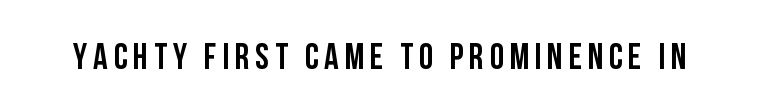
The image shows 36 px semibold, condensed sans-serif type, upright; set not underlined; low stroke contrast and a large x-height.
